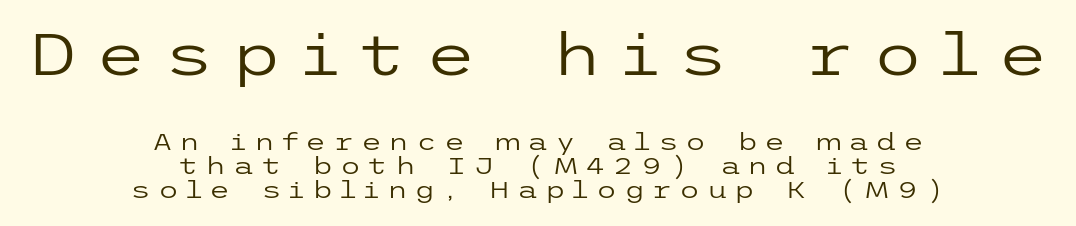
{"serif": "no", "italic": "no", "bold": "no", "weight": "regular", "width": "wide", "stroke_contrast": "low", "x_height": "medium", "underline": "no", "align": "center", "line_spacing": "tight", "line_spacing_ratio": 1.01, "letter_spacing": "wide", "letter_spacing_em": 0.28, "larger_block": "first", "size_ratio": 2.46, "glyph_px": 59}
